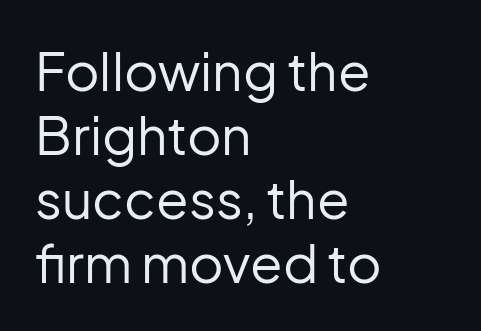
{"serif": "no", "italic": "no", "bold": "no", "weight": "regular", "width": "normal", "stroke_contrast": "low", "x_height": "medium", "monospaced": "no", "underline": "no", "align": "left", "line_spacing_ratio": 1.21, "letter_spacing": "normal", "letter_spacing_em": 0.0, "glyph_px": 53}
